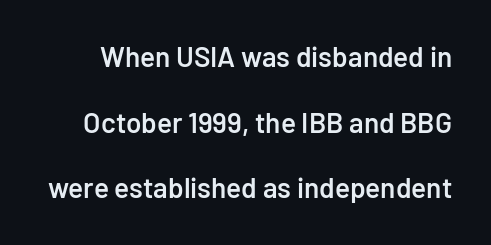
Q: Is the text bold? A: Semi-bold.
Q: Is the text italic (slanted)? A: No, it is upright.
Q: Is the typeface a serif or a sans-serif typeface? A: Sans-serif.
Q: Is the text underlined? A: No.
Q: Is the spacing between letters normal or unusually wide? A: Normal.
Q: Is the spacing between lines tight, normal or loose? A: Loose.
Q: Width (condensed, normal, or wide)? A: Normal.
Q: Stroke contrast? A: Low.
Q: x-height? A: Medium.
Q: Monospaced? A: No.
